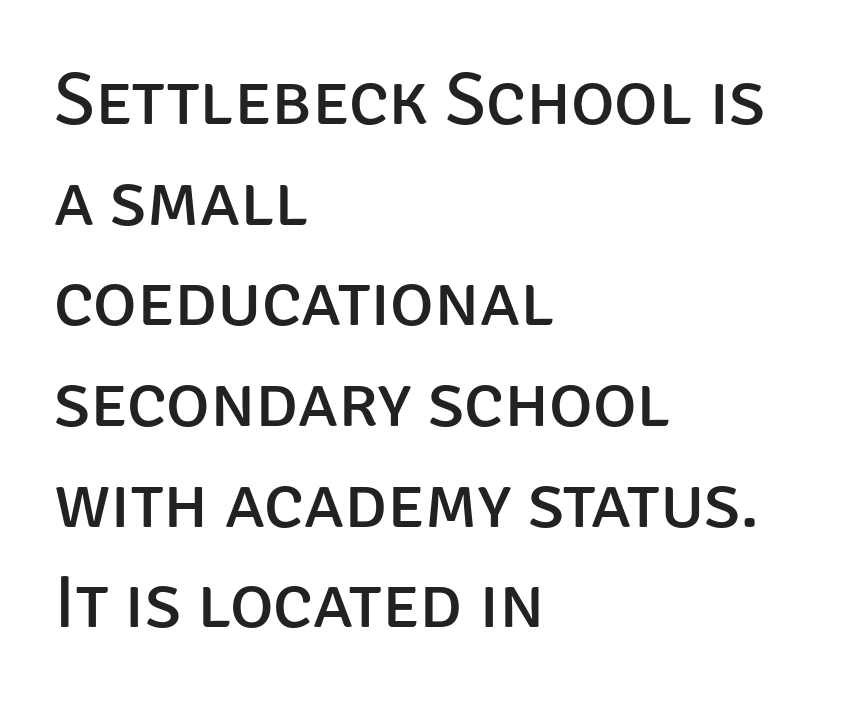
{"serif": "no", "italic": "no", "bold": "no", "weight": "regular", "width": "normal", "stroke_contrast": "low", "x_height": "large", "monospaced": "no", "underline": "no", "align": "left", "line_spacing": "normal", "line_spacing_ratio": 1.36, "letter_spacing": "normal", "letter_spacing_em": 0.0, "glyph_px": 74}
